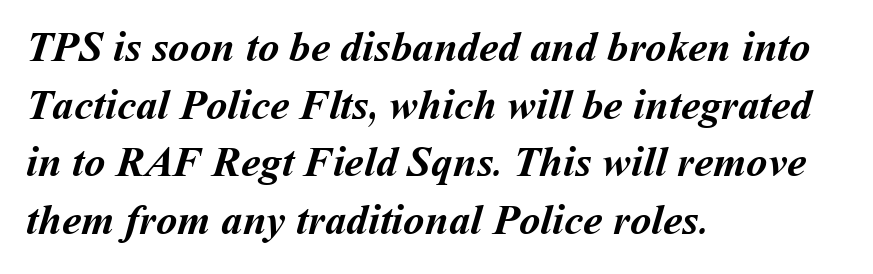
The image shows 43 px semibold type; set left-aligned, normal line spacing (1.34x), normal letter spacing, not underlined; medium stroke contrast and a medium x-height.
